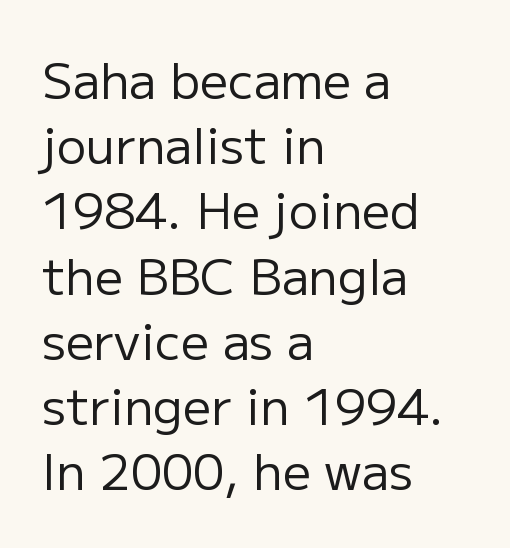
The image shows 49 px regular-weight sans-serif type, upright; set left-aligned, normal line spacing (1.33x), normal letter spacing, not underlined; low stroke contrast and a medium x-height.
